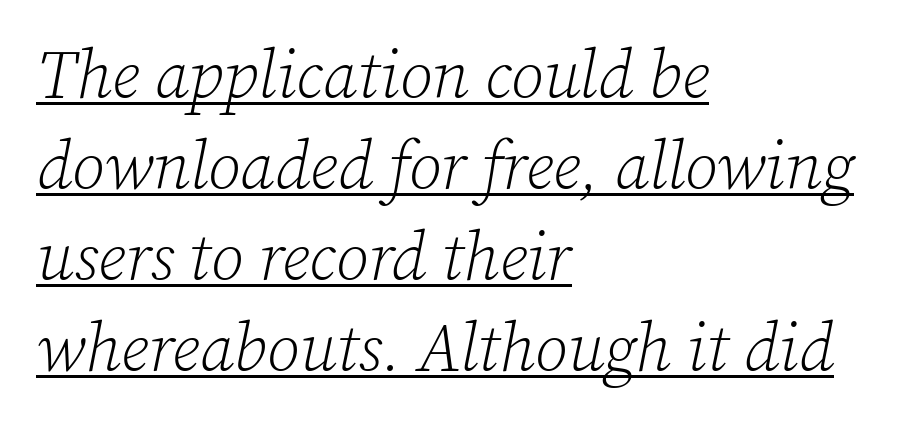
The face used here is rendered with its standard letterfit. Short and long lines alike share a common starting point at left. Leading matches the norm, producing a regular column. Beneath each row of characters lies a ruled line. These glyphs show unthickened strokes, regular width or finer. Posture: slanted.
